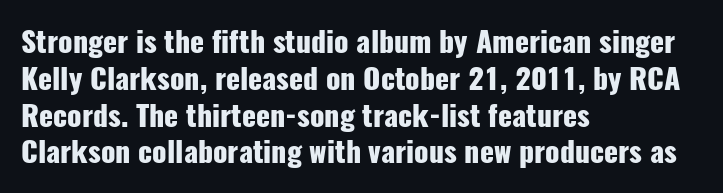
{"serif": "no", "italic": "no", "bold": "yes", "weight": "heavy", "width": "condensed", "stroke_contrast": "low", "x_height": "medium", "monospaced": "no", "underline": "no", "align": "left", "line_spacing": "normal", "line_spacing_ratio": 1.27, "letter_spacing": "normal", "letter_spacing_em": 0.0, "glyph_px": 29}
